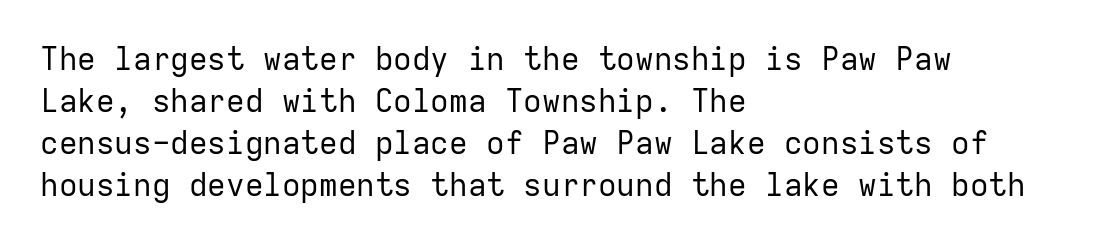
{"serif": "no", "italic": "no", "bold": "no", "weight": "regular", "width": "normal", "stroke_contrast": "low", "x_height": "medium", "monospaced": "yes", "underline": "no", "align": "left", "line_spacing": "normal", "line_spacing_ratio": 1.36, "letter_spacing": "normal", "letter_spacing_em": 0.0, "glyph_px": 31}
